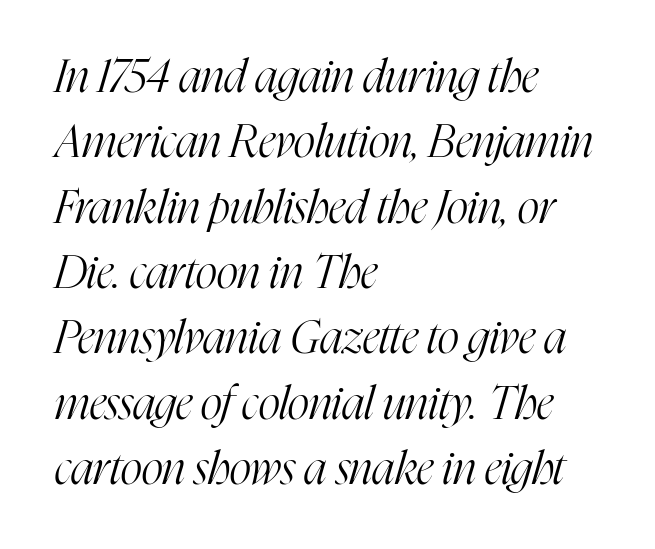
{"serif": "yes", "italic": "yes", "lean": "right", "slant_degrees": 16, "bold": "no", "weight": "light", "width": "condensed", "stroke_contrast": "high", "x_height": "medium", "monospaced": "no", "underline": "no", "align": "left", "line_spacing": "normal", "line_spacing_ratio": 1.42, "letter_spacing": "normal", "letter_spacing_em": 0.0, "glyph_px": 46}
